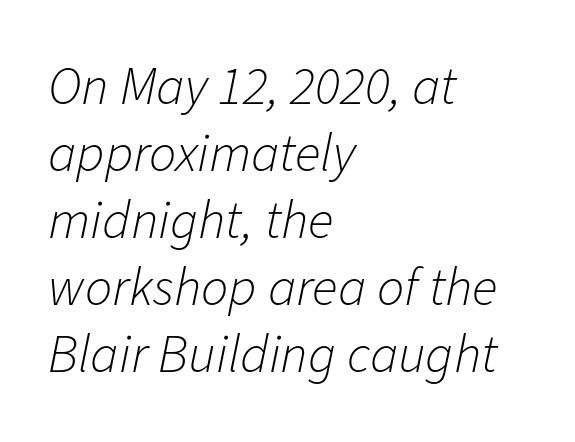
The image shows 54 px light type, italic (leaning right); set left-aligned, line spacing 1.24x, normal letter spacing, not underlined; low stroke contrast and a medium x-height.
